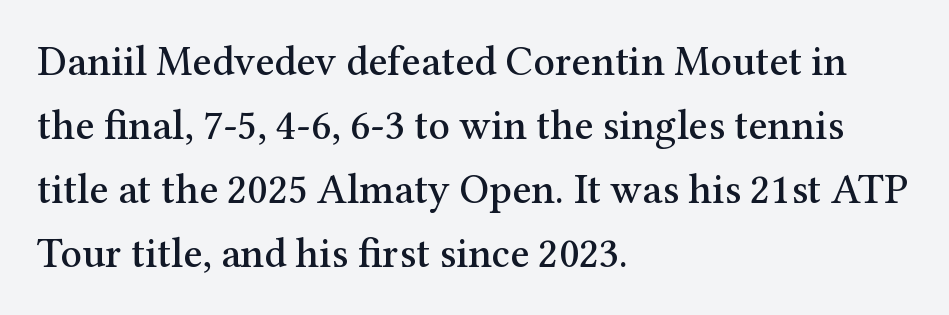
Honestly, there is no underline to notice here at all. Nobody touched the tracking dial on this one. The rendering uses natural spacing where letterforms have individual widths. If you drew a ruler down the left edge, every line would touch it. Tall strokes in this sample are plumb rather than angled. Leading: standard.
